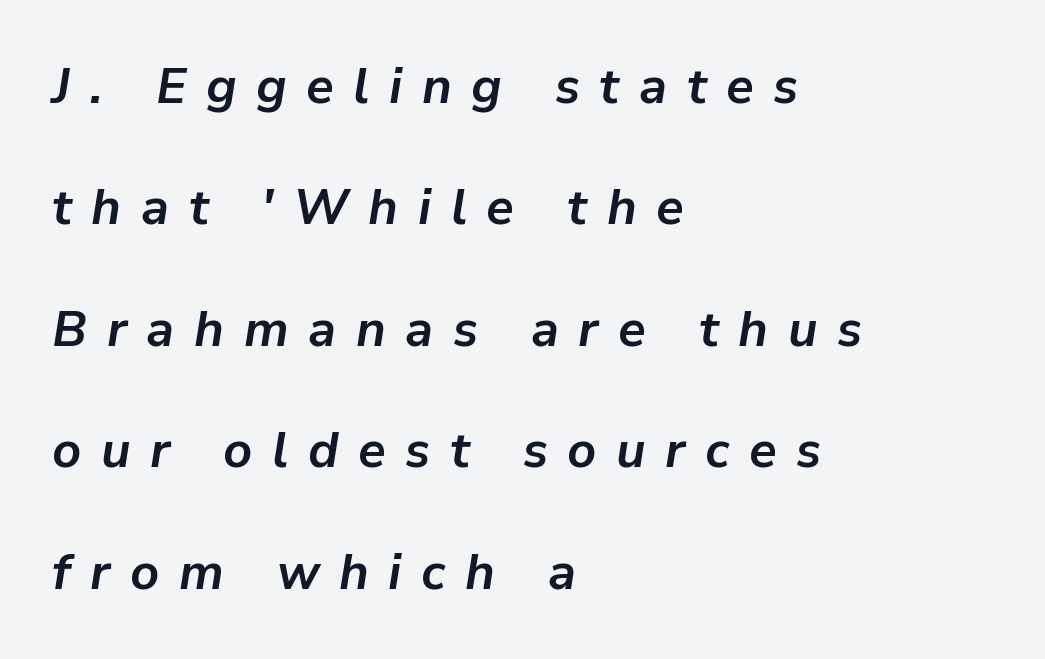
{"italic": "yes", "lean": "right", "slant_degrees": 9, "bold": "yes", "weight": "bold", "width": "normal", "stroke_contrast": "low", "x_height": "medium", "monospaced": "no", "underline": "no", "align": "left", "line_spacing": "loose", "line_spacing_ratio": 2.43, "letter_spacing": "wide", "letter_spacing_em": 0.39, "glyph_px": 50}
